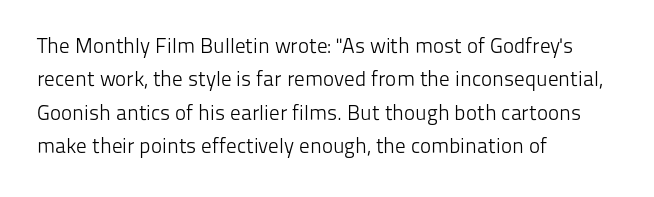
{"italic": "no", "bold": "no", "underline": "no", "align": "left", "line_spacing": "normal", "line_spacing_ratio": 1.59, "letter_spacing": "normal", "letter_spacing_em": 0.0, "glyph_px": 21}
